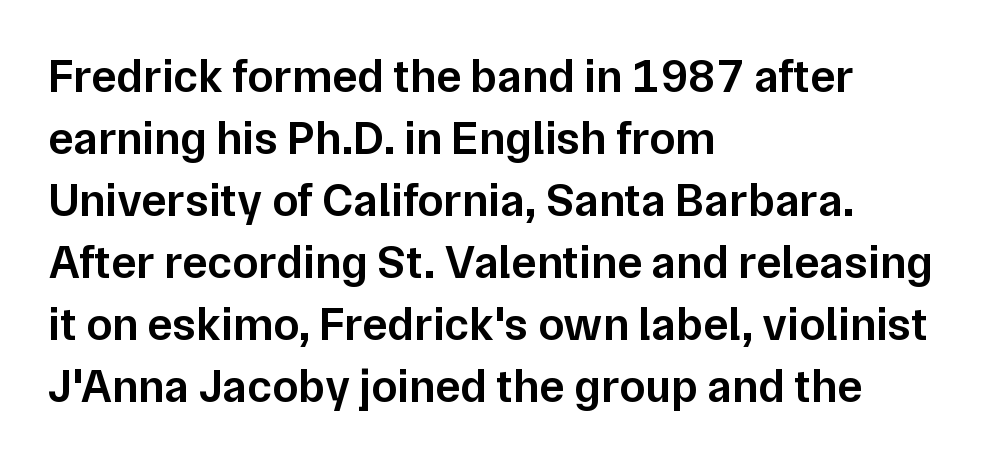
Q: Is the text bold? A: Semi-bold.
Q: Is the text italic (slanted)? A: No, it is upright.
Q: Is the typeface a serif or a sans-serif typeface? A: Sans-serif.
Q: Is the text underlined? A: No.
Q: How is the paragraph aligned? A: Left-aligned.
Q: Is the spacing between letters normal or unusually wide? A: Normal.
Q: Is the spacing between lines tight, normal or loose? A: Normal.
Q: Width (condensed, normal, or wide)? A: Normal.
Q: Stroke contrast? A: Low.
Q: x-height? A: Medium.
Q: Monospaced? A: No.
